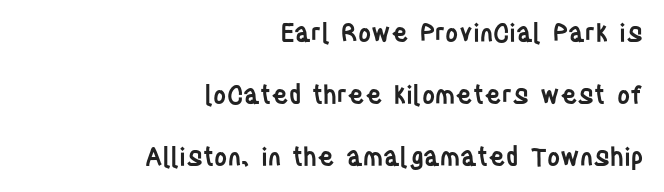
The image shows 25 px text type, upright; set right-aligned, loose line spacing (2.49x), normal letter spacing, not underlined.
